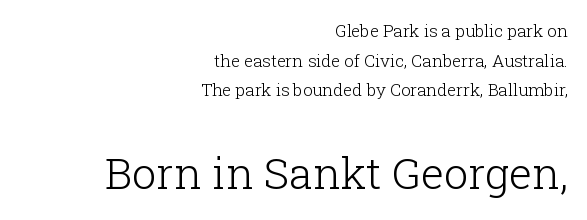
The image shows 43 px light serif type, upright; set right-aligned, line spacing 1.75x, normal letter spacing, not underlined; the second (bottom) block is 2.53x larger; low stroke contrast and a medium x-height.
